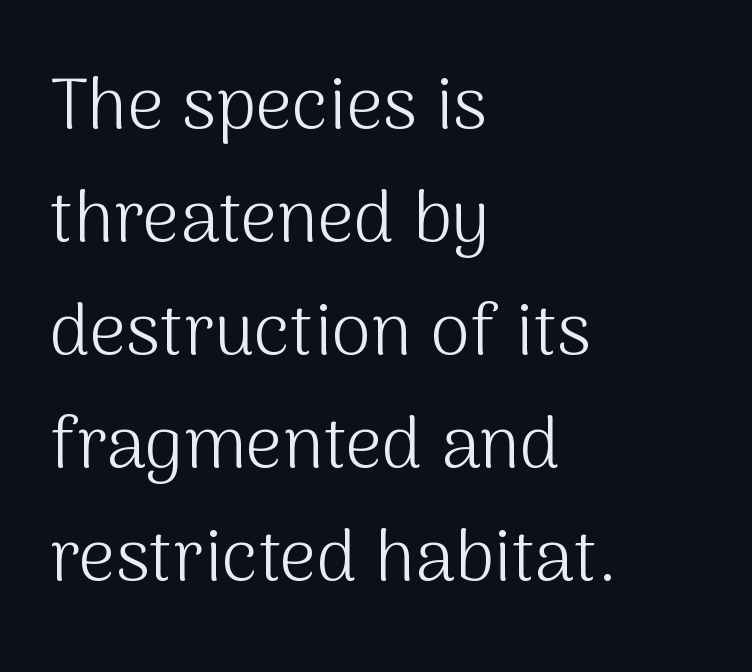
No word sits above an underline. What's the leading like? Ordinary, nothing unusual. These lines are set flush left with a ragged right edge. Posture: vertical.
